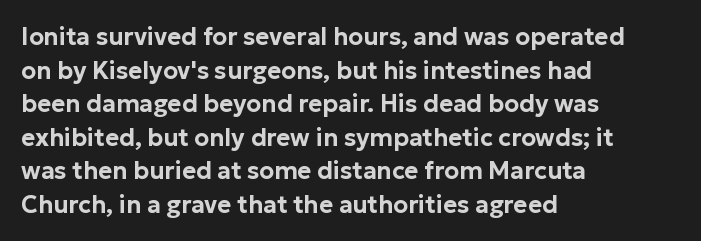
The image shows 24 px text type, upright; set left-aligned, normal line spacing (1.4x), normal letter spacing, not underlined.
